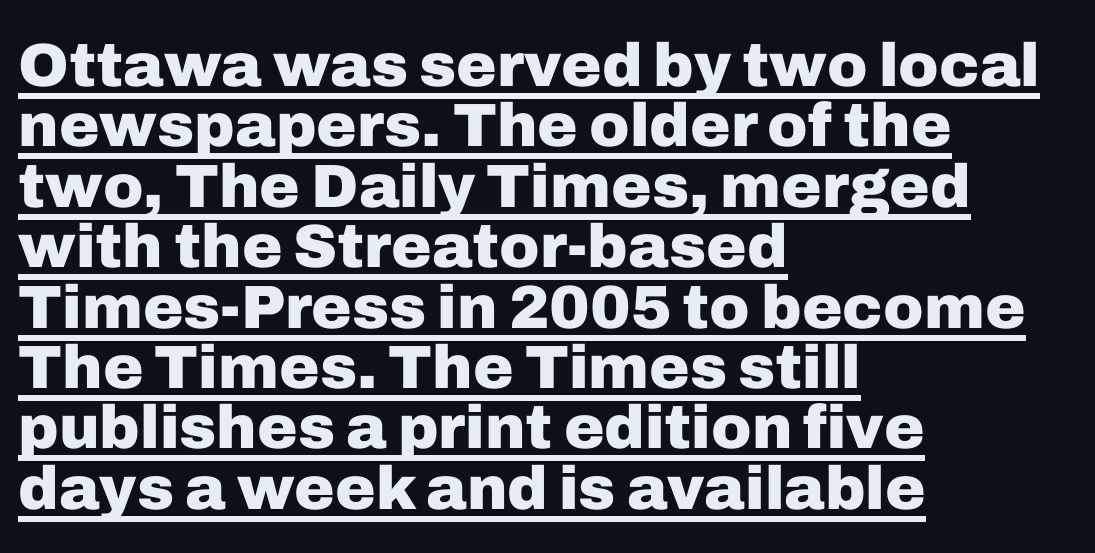
The image shows 61 px heavy sans-serif type, upright; set left-aligned, tight line spacing (0.99x), normal letter spacing, underlined; low stroke contrast and a medium x-height.
